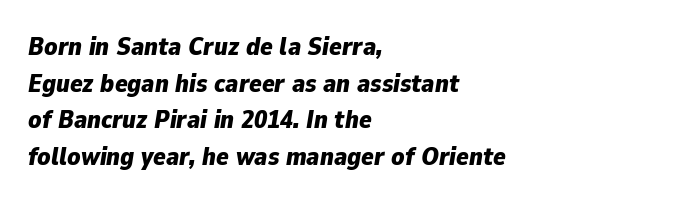
Q: Is the text bold? A: Yes.
Q: Is the text italic (slanted)? A: Yes, it leans right by about 9 degrees.
Q: Is the text underlined? A: No.
Q: How is the paragraph aligned? A: Left-aligned.
Q: Is the spacing between letters normal or unusually wide? A: Normal.
Q: Is the spacing between lines tight, normal or loose? A: Normal.
